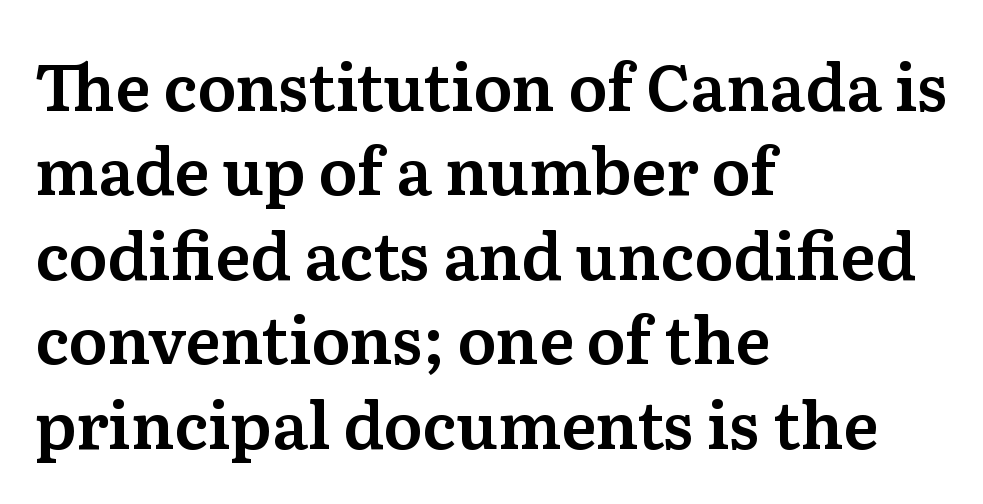
Q: Is the text italic (slanted)? A: No, it is upright.
Q: Is the typeface a serif or a sans-serif typeface? A: Serif.
Q: Is the text underlined? A: No.
Q: How is the paragraph aligned? A: Left-aligned.
Q: Is the spacing between letters normal or unusually wide? A: Normal.
Q: Is the spacing between lines tight, normal or loose? A: Normal.
Q: Width (condensed, normal, or wide)? A: Normal.
Q: Stroke contrast? A: Medium.
Q: x-height? A: Medium.
Q: Monospaced? A: No.
